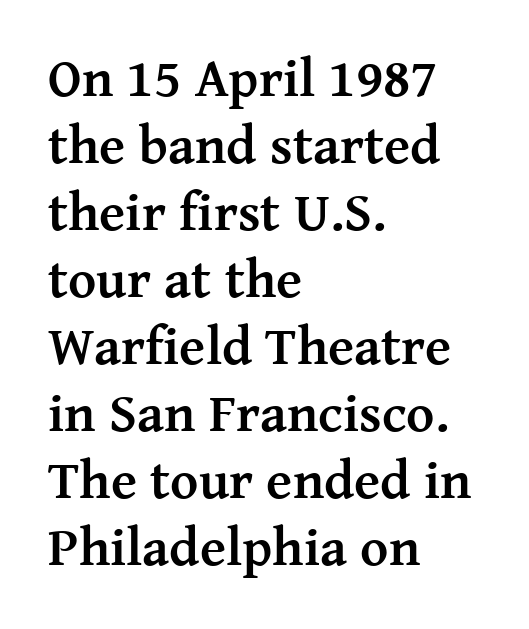
Q: Is the text bold? A: Yes.
Q: Is the text italic (slanted)? A: No, it is upright.
Q: Is the typeface a serif or a sans-serif typeface? A: Serif.
Q: Is the text underlined? A: No.
Q: How is the paragraph aligned? A: Left-aligned.
Q: Is the spacing between letters normal or unusually wide? A: Normal.
Q: Width (condensed, normal, or wide)? A: Normal.
Q: Stroke contrast? A: Medium.
Q: x-height? A: Medium.
Q: Monospaced? A: No.
